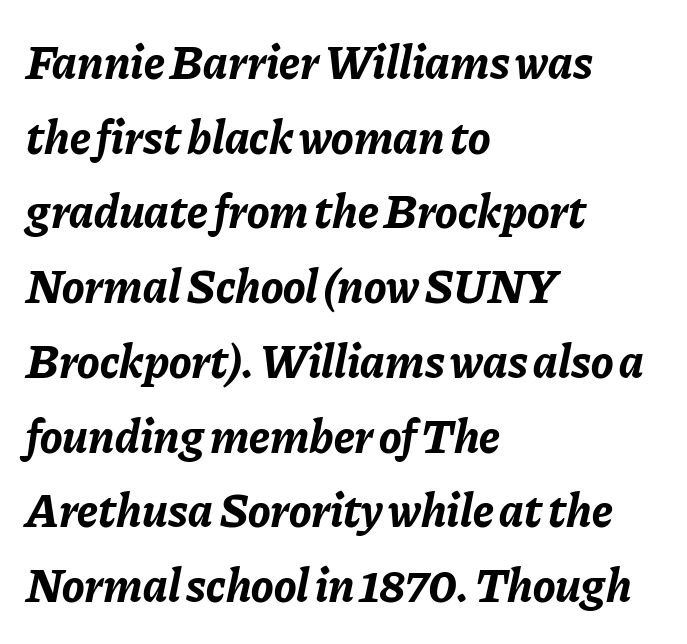
{"italic": "yes", "lean": "right", "slant_degrees": 11, "bold": "yes", "weight": "bold", "width": "normal", "stroke_contrast": "low", "x_height": "medium", "monospaced": "no", "underline": "no", "align": "left", "line_spacing": "normal", "line_spacing_ratio": 1.59, "letter_spacing": "normal", "letter_spacing_em": 0.0, "glyph_px": 47}
